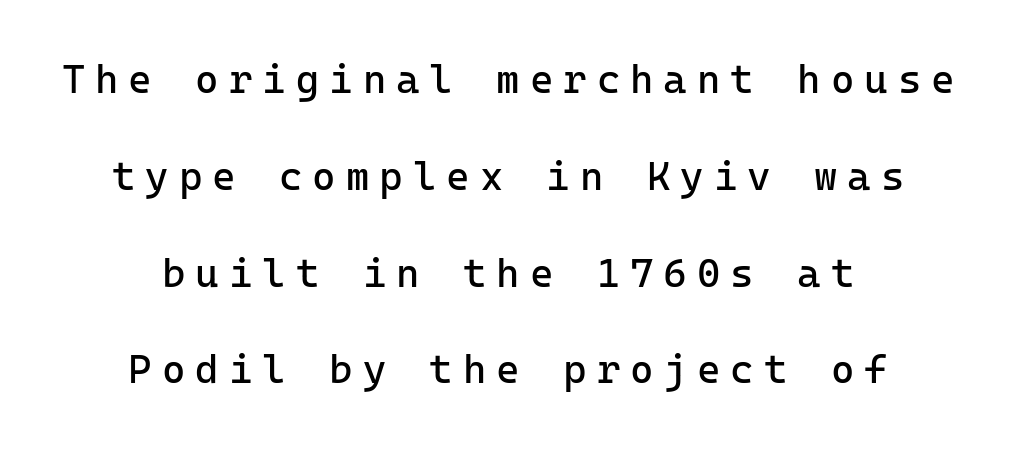
{"serif": "no", "italic": "no", "bold": "no", "weight": "regular", "width": "normal", "stroke_contrast": "low", "x_height": "medium", "monospaced": "yes", "underline": "no", "align": "center", "line_spacing": "loose", "line_spacing_ratio": 2.42, "letter_spacing": "wide", "letter_spacing_em": 0.25, "glyph_px": 40}
